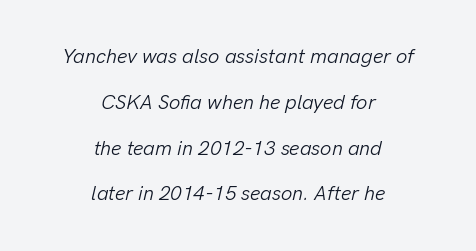
The specimen reads as italic at a glance. One-word summary of the alignment: center. This rendering features lettering with no underline. One glance says open: line gaps are wider than usual. The characters are drawn with everyday or finer stroke widths.
